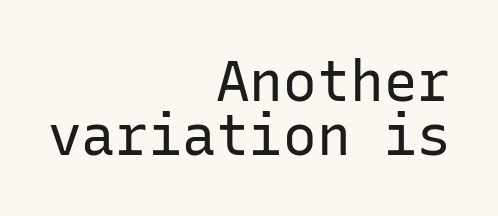
Q: Is the text bold? A: No.
Q: Is the text italic (slanted)? A: No, it is upright.
Q: Is the typeface a serif or a sans-serif typeface? A: Sans-serif.
Q: Is the text underlined? A: No.
Q: How is the paragraph aligned? A: Right-aligned.
Q: Is the spacing between letters normal or unusually wide? A: Normal.
Q: Is the spacing between lines tight, normal or loose? A: Tight.
Q: Width (condensed, normal, or wide)? A: Normal.
Q: Stroke contrast? A: Low.
Q: x-height? A: Medium.
Q: Monospaced? A: Yes.
